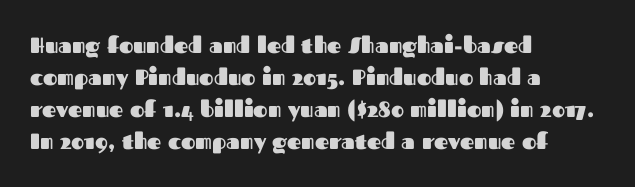
These lines were composed using upright roman letters. Bare-footed words on every line. The vertical gap from one line to the next is medium. Leftover space on each line is placed entirely after the last word. The line texture is even and compact thanks to regular tracking.
